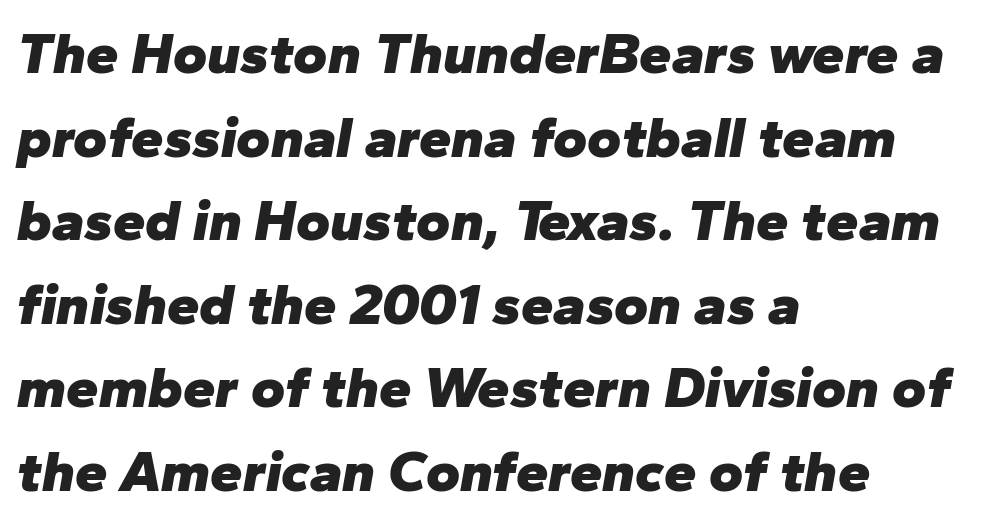
The specimen omits any rule beneath the text block's lines. A typesetter would call this leading conventional body-copy spacing. The line texture is even and compact thanks to regular tracking. Proportional: the letters do not fall into vertical columns.
